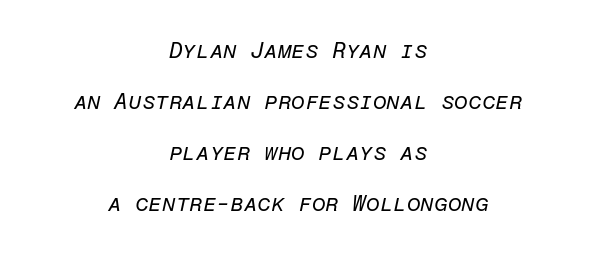
Q: Is the text bold? A: No.
Q: Is the text italic (slanted)? A: Yes, it leans right by about 12 degrees.
Q: Is the text underlined? A: No.
Q: How is the paragraph aligned? A: Centered.
Q: Is the spacing between letters normal or unusually wide? A: Normal.
Q: Is the spacing between lines tight, normal or loose? A: Loose.
